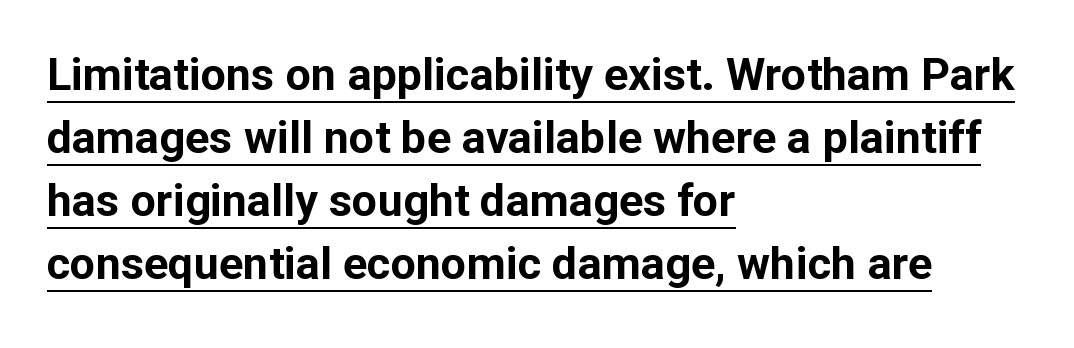
The image shows 45 px bold sans-serif type, upright; set left-aligned, normal line spacing (1.4x), normal letter spacing, underlined; low stroke contrast and a medium x-height.
